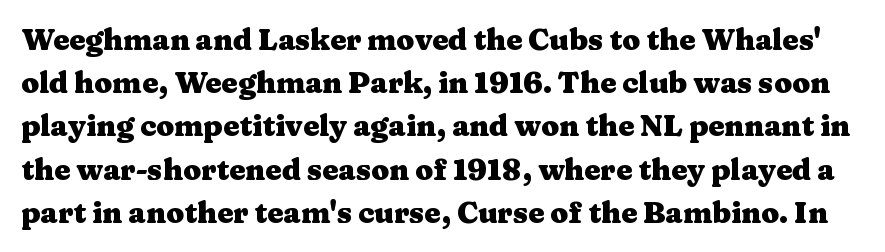
{"serif": "yes", "italic": "no", "bold": "yes", "weight": "heavy", "width": "wide", "stroke_contrast": "medium", "x_height": "medium", "monospaced": "no", "underline": "no", "line_spacing": "normal", "line_spacing_ratio": 1.49, "letter_spacing": "normal", "letter_spacing_em": 0.0, "glyph_px": 29}
